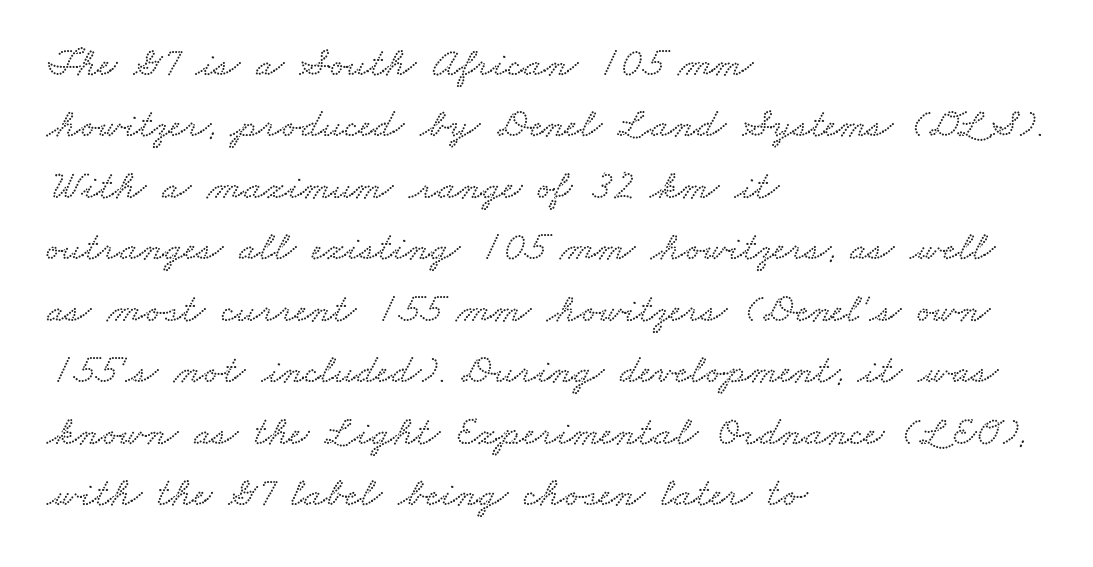
{"width": "wide", "stroke_contrast": "low", "x_height": "small", "monospaced": "no", "underline": "no", "align": "left", "line_spacing": "normal", "line_spacing_ratio": 1.5, "letter_spacing": "normal", "letter_spacing_em": 0.0, "glyph_px": 41}
